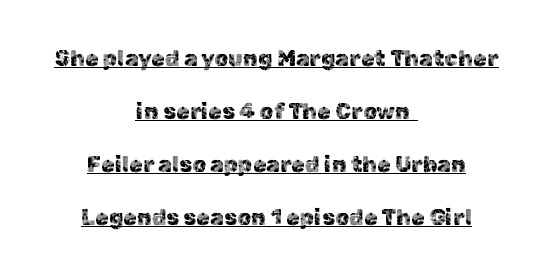
Q: Is the text italic (slanted)? A: No, it is upright.
Q: Is the text underlined? A: Yes.
Q: How is the paragraph aligned? A: Centered.
Q: Is the spacing between letters normal or unusually wide? A: Normal.
Q: Is the spacing between lines tight, normal or loose? A: Loose.
